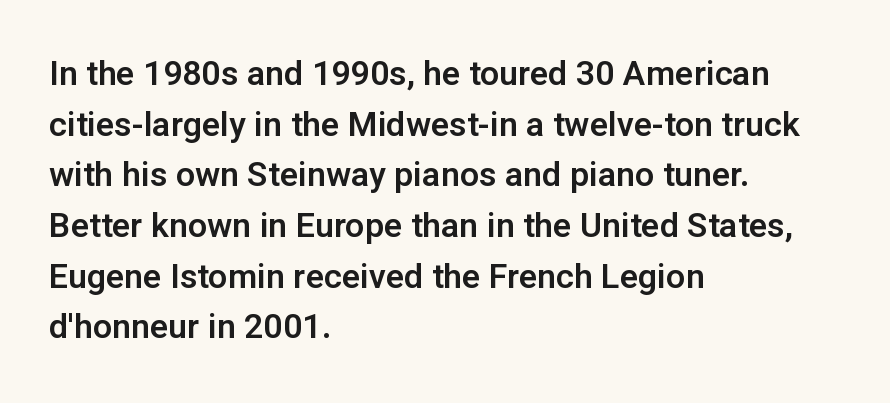
{"serif": "no", "italic": "no", "width": "normal", "stroke_contrast": "low", "x_height": "medium", "monospaced": "no", "underline": "no", "align": "left", "line_spacing": "normal", "line_spacing_ratio": 1.49, "letter_spacing": "normal", "letter_spacing_em": 0.0, "glyph_px": 34}
